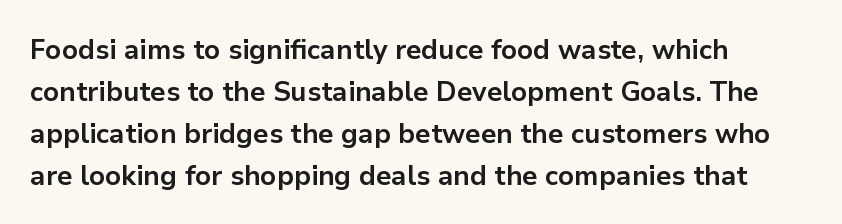
{"italic": "no", "bold": "yes", "underline": "no", "align": "left", "line_spacing": "normal", "line_spacing_ratio": 1.56, "letter_spacing": "normal", "letter_spacing_em": 0.0, "glyph_px": 27}
